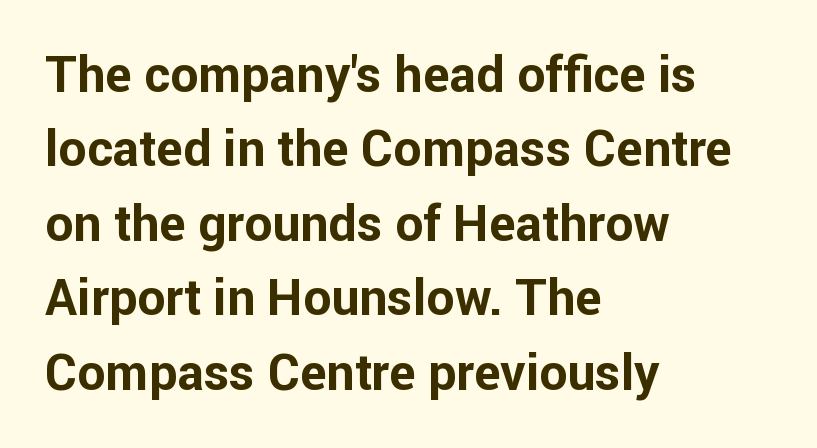
Default kerning and tracking; the words read as compact shapes. To sum up the face: it is a sans, with no serifs. The passage shown is typed in a proportional face where columns would drift. These lines sit exactly where default settings would place them.
